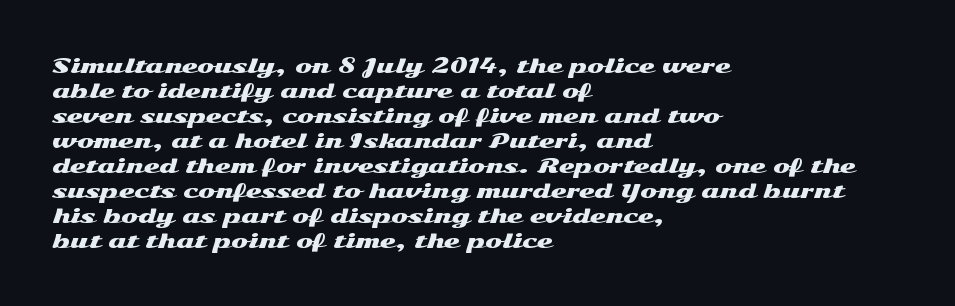
The space between consecutive lines is moderate. The area under the type is left untouched. The letters sit at their default tracking, neither squeezed nor spread. This rendering uses left alignment, leaving the right contour irregular.
